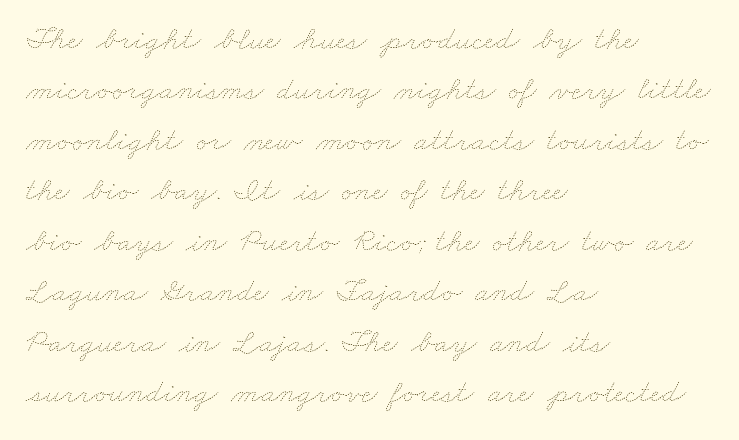
The image shows 33 px thin, wide type; set left-aligned, normal line spacing (1.53x), normal letter spacing, not underlined; low stroke contrast and a small x-height.
